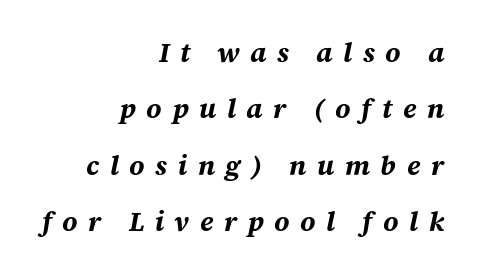
{"italic": "yes", "lean": "right", "slant_degrees": 12, "bold": "yes", "underline": "no", "align": "right", "line_spacing": "loose", "line_spacing_ratio": 2.09, "letter_spacing": "wide", "letter_spacing_em": 0.39, "glyph_px": 27}
